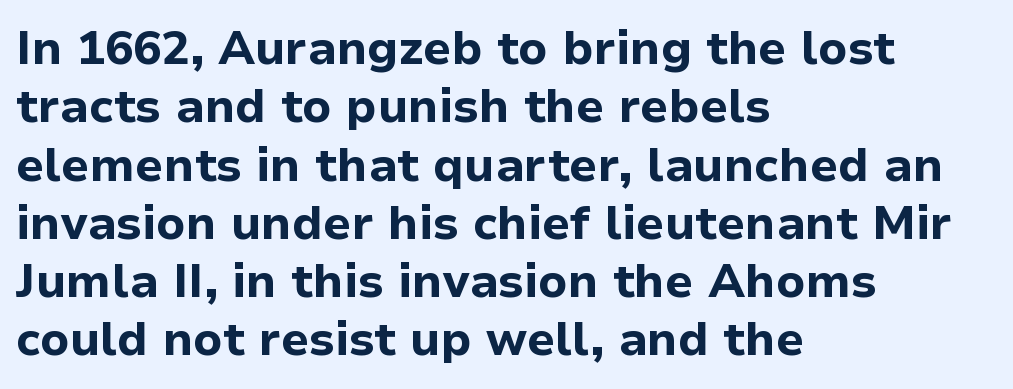
The image shows 47 px bold sans-serif type, upright; set left-aligned, line spacing 1.24x, normal letter spacing, not underlined; low stroke contrast and a medium x-height.
